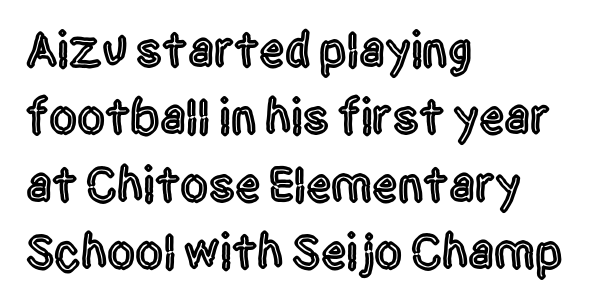
The image shows 50 px condensed sans-serif type, upright; set left-aligned, normal line spacing (1.35x), normal letter spacing, not underlined; a large x-height.
